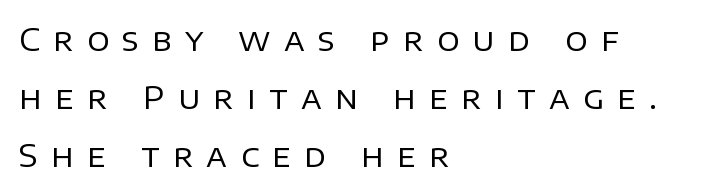
The image shows 31 px regular-weight sans-serif type, upright; set left-aligned, line spacing 1.87x, unusually wide letter spacing (+0.43 em), not underlined; low stroke contrast and a large x-height.
